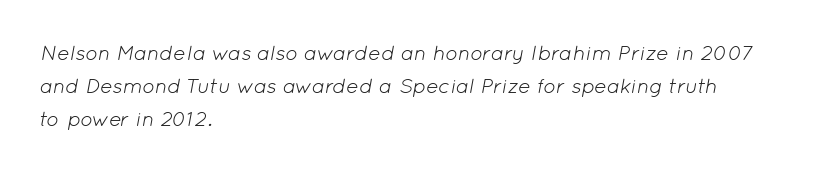
The image shows 21 px text type, italic (leaning right); set left-aligned, normal line spacing (1.57x), normal letter spacing, not underlined.
